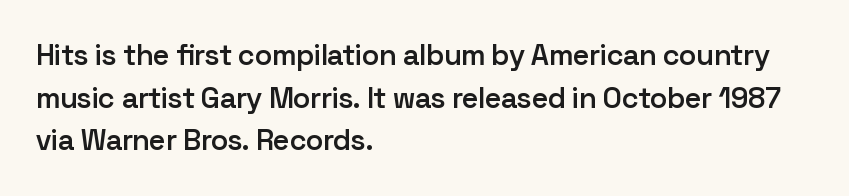
The image shows 29 px semibold sans-serif type, upright; set left-aligned, normal line spacing (1.47x), normal letter spacing, not underlined; low stroke contrast and a medium x-height.
